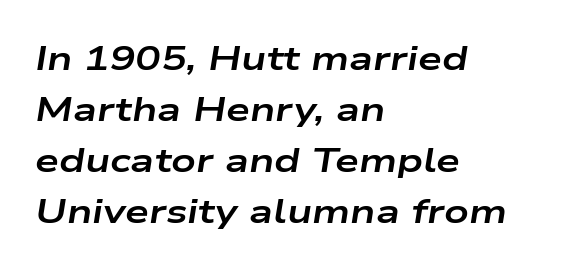
Q: Is the text bold? A: Yes.
Q: Is the text italic (slanted)? A: Yes, it leans right by about 9 degrees.
Q: Is the text underlined? A: No.
Q: How is the paragraph aligned? A: Left-aligned.
Q: Is the spacing between letters normal or unusually wide? A: Normal.
Q: Is the spacing between lines tight, normal or loose? A: Normal.
Q: Width (condensed, normal, or wide)? A: Wide.
Q: Stroke contrast? A: Low.
Q: x-height? A: Medium.
Q: Monospaced? A: No.
